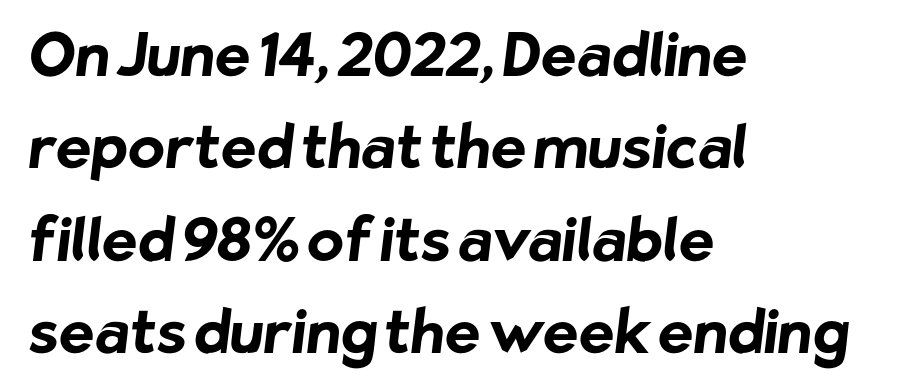
Varying glyph widths throughout — classic text-font behaviour. The font is running at its bold setting. The rows are spaced the way most documents space them. In terms of letterspacing, this is plain default setting.
